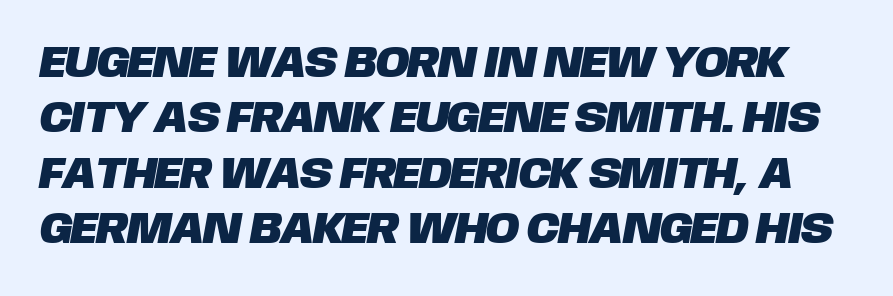
The image shows 45 px sans-serif type; set line spacing 1.23x, normal letter spacing, not underlined; low stroke contrast and a large x-height.
